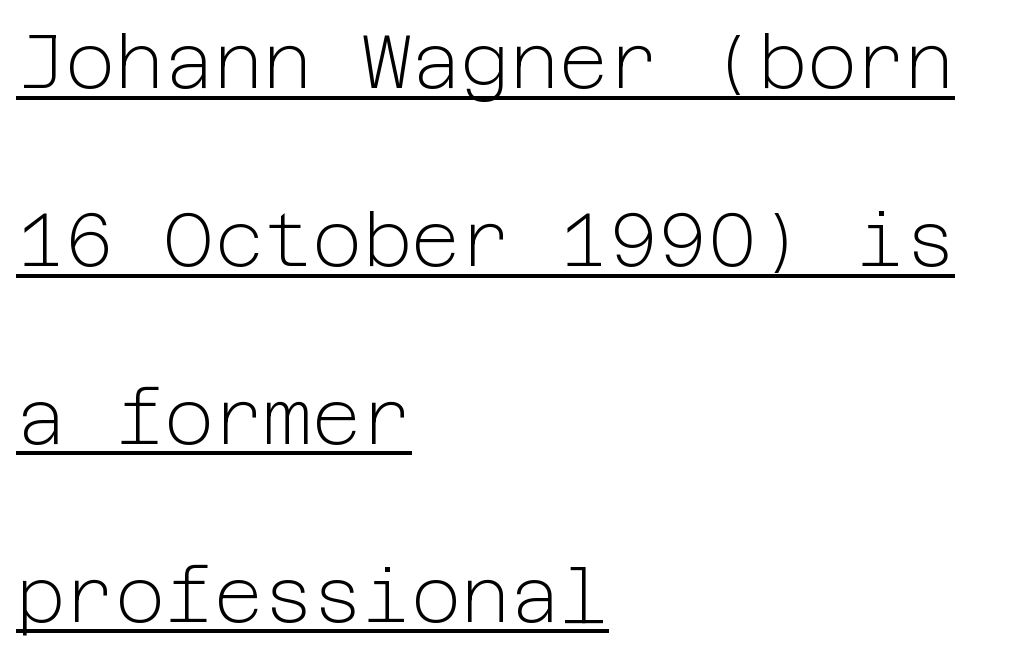
No italicization has been applied; the sample stays upright. Weight class: somewhere from thin through regular. This rendering leaves character spacing at its baseline value. Is there an underline? Yes — a line sits under the letters. The vertical gap from one line to the next is large.
